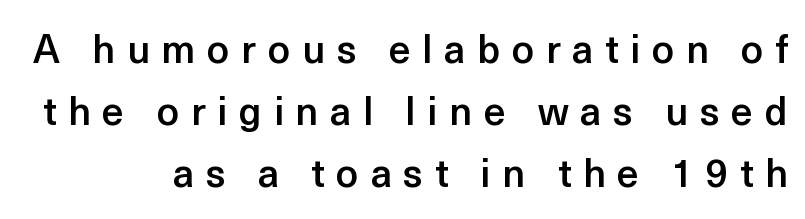
Someone cranked the tracking dial way up on this one. One glance says typical: line gaps are just what's usual. Descender tails drop into unmarked territory. Notice how the stems are strictly vertical — no italics here. Horizontally, the lines are justified to the trailing edge only. Proportional: the letters do not fall into vertical columns.
